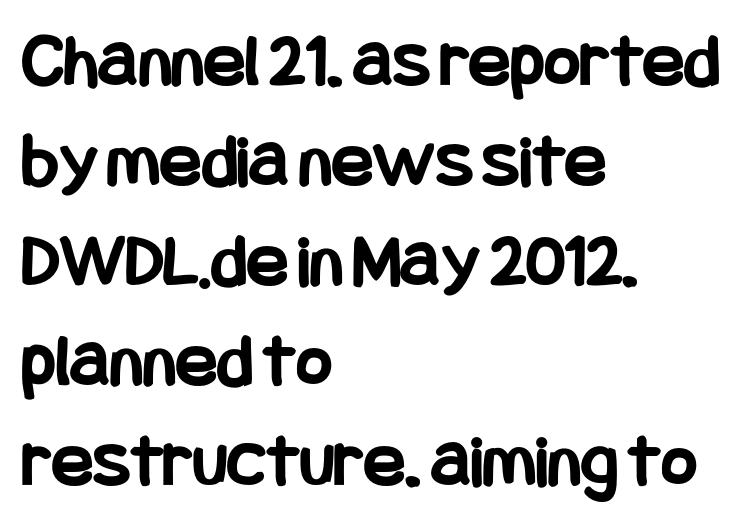
Q: Is the text bold? A: Yes.
Q: Is the text italic (slanted)? A: No, it is upright.
Q: Is the typeface a serif or a sans-serif typeface? A: Sans-serif.
Q: Is the text underlined? A: No.
Q: How is the paragraph aligned? A: Left-aligned.
Q: Is the spacing between letters normal or unusually wide? A: Normal.
Q: Is the spacing between lines tight, normal or loose? A: Normal.
Q: Width (condensed, normal, or wide)? A: Condensed.
Q: Stroke contrast? A: Low.
Q: x-height? A: Large.
